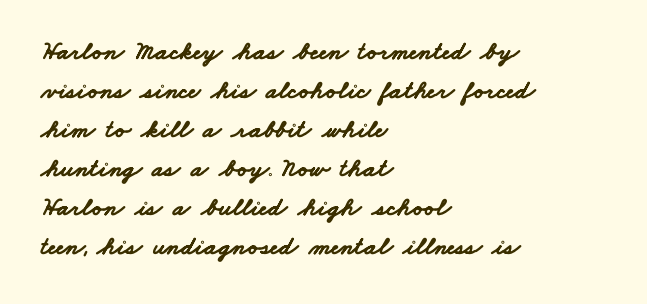
{"bold": "yes", "underline": "no", "align": "left", "line_spacing": "normal", "line_spacing_ratio": 1.5, "letter_spacing": "normal", "letter_spacing_em": 0.0, "glyph_px": 26}
